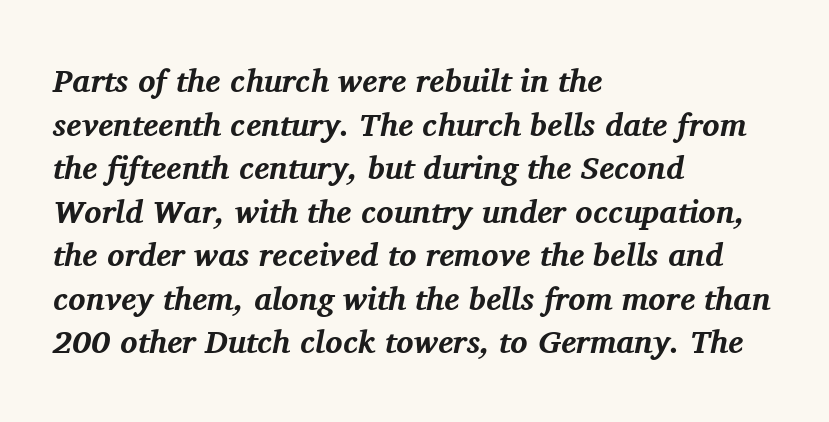
The image shows 32 px bold serif type, italic (leaning right); set left-aligned, normal line spacing (1.36x), normal letter spacing, not underlined; medium stroke contrast and a medium x-height.
